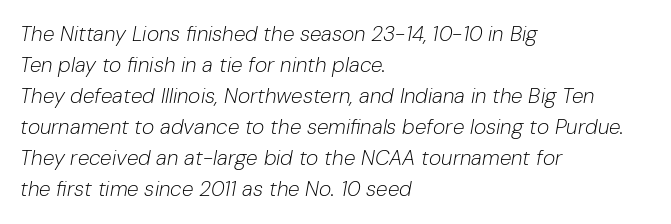
Does the copy run flush right? No — it runs flush left. Observe the lean: these are italic letterforms. Summary of weight: not heavy and not bold. Compared with typical paragraphs, the rows here are spaced about the same. Characters follow at the spacing the type designer built in.
